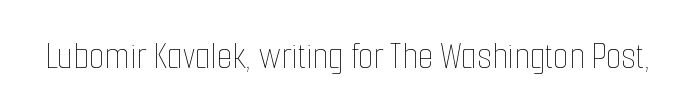
The line texture is even and compact thanks to regular tracking. Bare-footed words on every line. Think of a printed novel: that variable character pitch is what you see here. Ink coverage per letter is moderate at most. No italicization has been applied; the sample stays upright.
